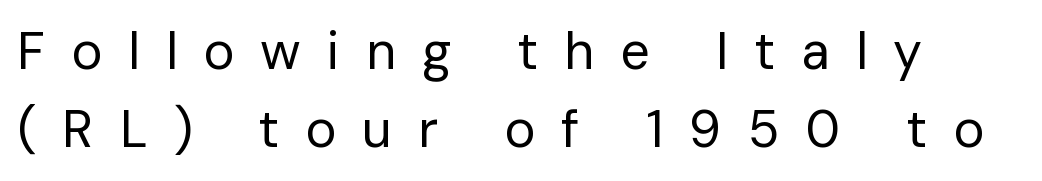
The image shows 52 px regular-weight sans-serif type, upright; set left-aligned, normal line spacing (1.5x), unusually wide letter spacing (+0.5 em), not underlined; low stroke contrast and a medium x-height.
